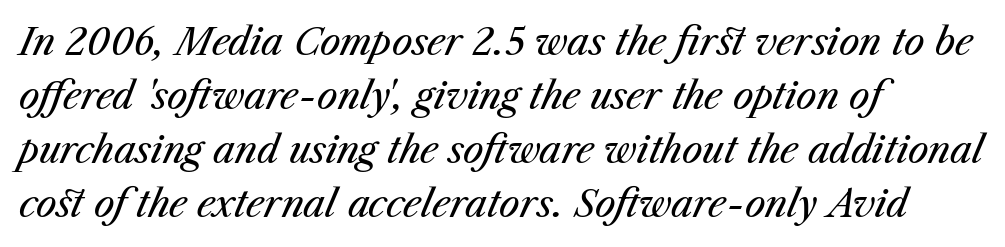
{"italic": "yes", "lean": "right", "slant_degrees": 23, "bold": "no", "weight": "regular", "width": "normal", "stroke_contrast": "medium", "x_height": "medium", "monospaced": "no", "underline": "no", "align": "left", "line_spacing": "normal", "line_spacing_ratio": 1.46, "letter_spacing": "normal", "letter_spacing_em": 0.0, "glyph_px": 37}
